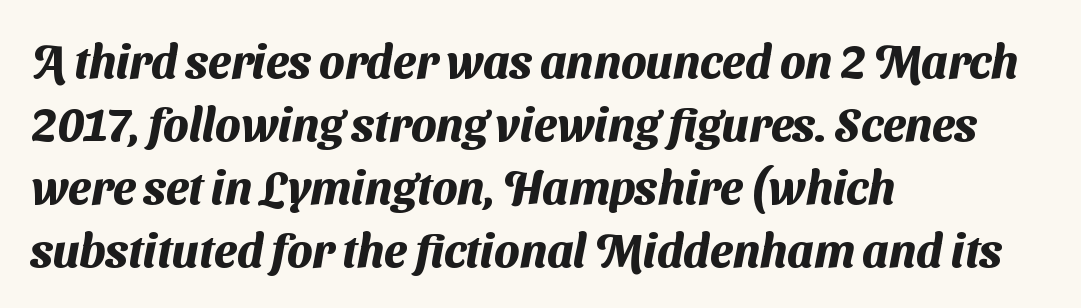
{"serif": "no", "bold": "yes", "weight": "heavy", "width": "normal", "stroke_contrast": "medium", "x_height": "medium", "monospaced": "no", "underline": "no", "align": "left", "line_spacing": "normal", "line_spacing_ratio": 1.37, "letter_spacing": "normal", "letter_spacing_em": 0.0, "glyph_px": 46}
